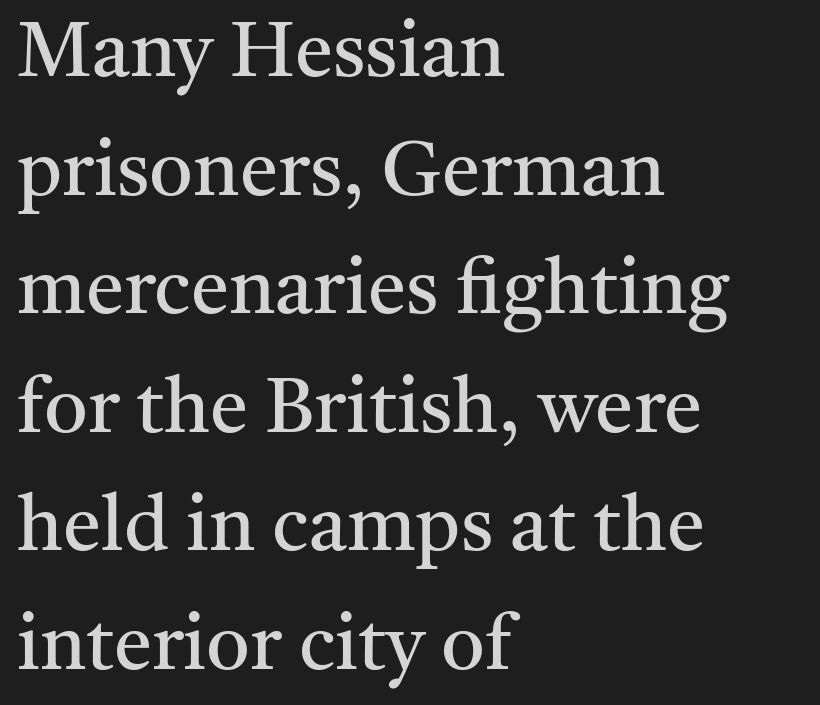
Designer's note — italics off, roman on. The typeface chosen for these lines features serifs. Stroke thickness stays within the range of a standard reading face or lighter. What's the leading like? Ordinary, nothing unusual. Tracking value appears to be zero — textbook default spacing. A classic flush-left, rag-right setting is used for this passage.
